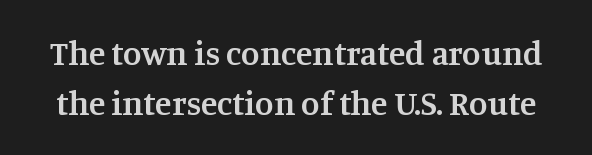
{"serif": "yes", "italic": "no", "bold": "semi", "weight": "semibold", "width": "normal", "stroke_contrast": "medium", "x_height": "large", "monospaced": "no", "underline": "no", "line_spacing": "normal", "line_spacing_ratio": 1.46, "letter_spacing": "normal", "letter_spacing_em": 0.0, "glyph_px": 34}
